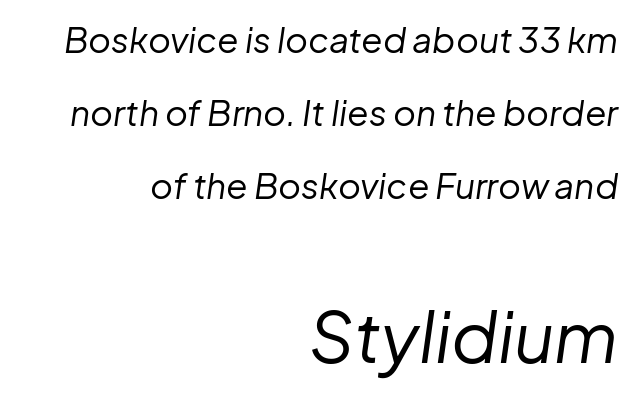
Quick note: italic. Descenders hang freely into open space. Is this a heavy cut? Hardly; it is regular or lighter. Inter-character spacing is left at the font's built-in metrics. The passage shown is typed in a proportional face where columns would drift.
